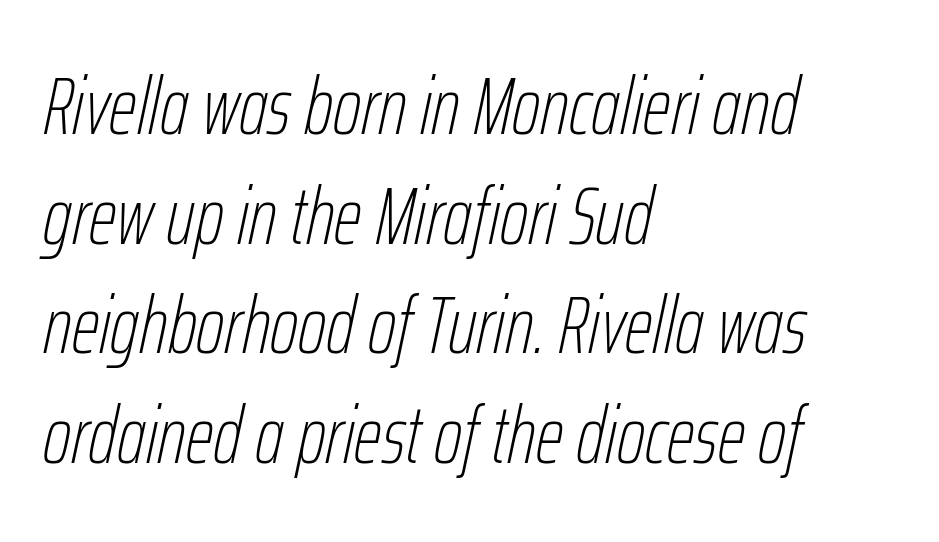
The image shows 80 px thin, condensed type, italic (leaning right); set left-aligned, normal line spacing (1.37x), normal letter spacing, not underlined; low stroke contrast and a medium x-height.
